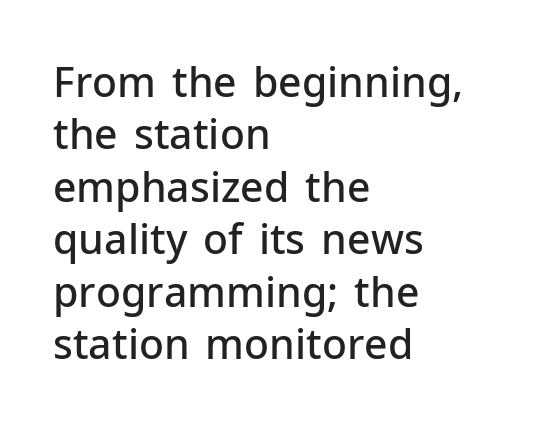
The image shows 41 px semibold sans-serif type, upright; set left-aligned, normal line spacing (1.28x), normal letter spacing, not underlined; low stroke contrast and a medium x-height.
